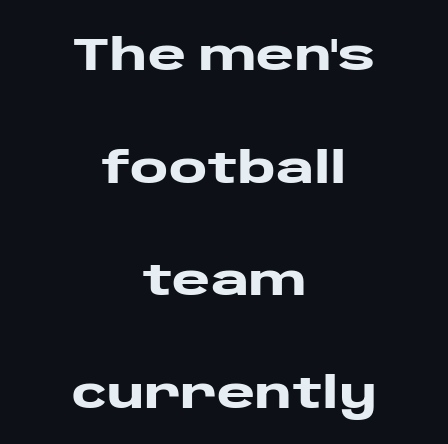
Q: Is the text bold? A: Yes.
Q: Is the text italic (slanted)? A: No, it is upright.
Q: Is the typeface a serif or a sans-serif typeface? A: Sans-serif.
Q: Is the text underlined? A: No.
Q: How is the paragraph aligned? A: Centered.
Q: Is the spacing between letters normal or unusually wide? A: Normal.
Q: Is the spacing between lines tight, normal or loose? A: Loose.
Q: Width (condensed, normal, or wide)? A: Wide.
Q: Stroke contrast? A: Low.
Q: x-height? A: Large.
Q: Monospaced? A: No.
